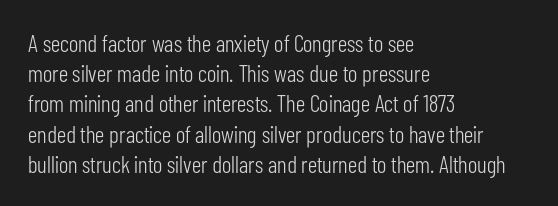
The image shows 24 px text type, upright; set left-aligned, normal line spacing (1.26x), normal letter spacing, not underlined.
